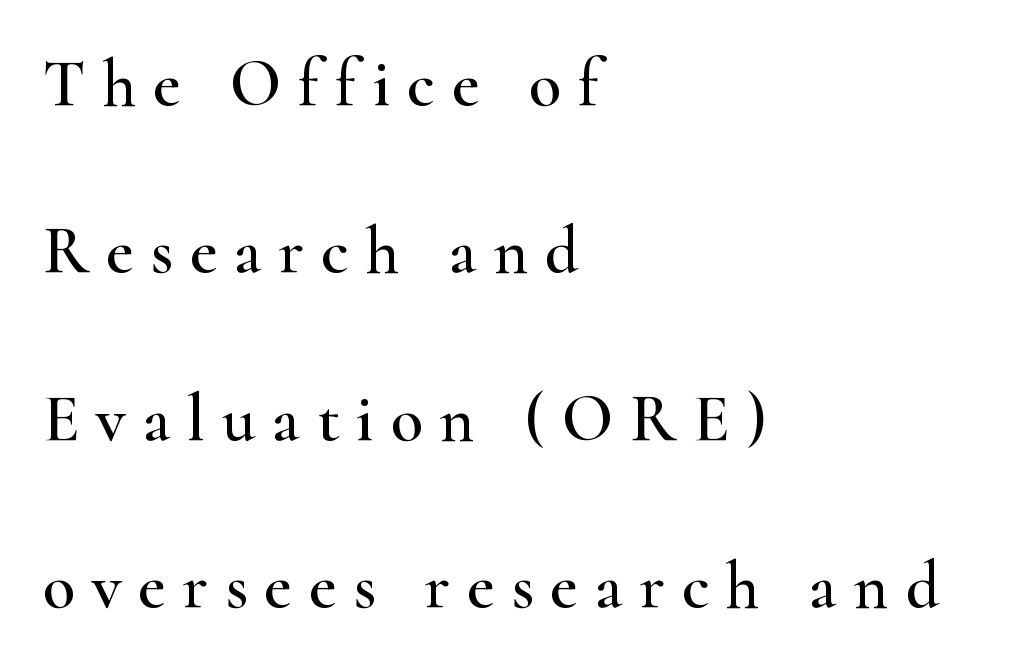
{"serif": "yes", "italic": "no", "width": "wide", "stroke_contrast": "high", "x_height": "small", "monospaced": "no", "underline": "no", "align": "left", "line_spacing": "loose", "line_spacing_ratio": 2.5, "letter_spacing": "wide", "letter_spacing_em": 0.25, "glyph_px": 67}
